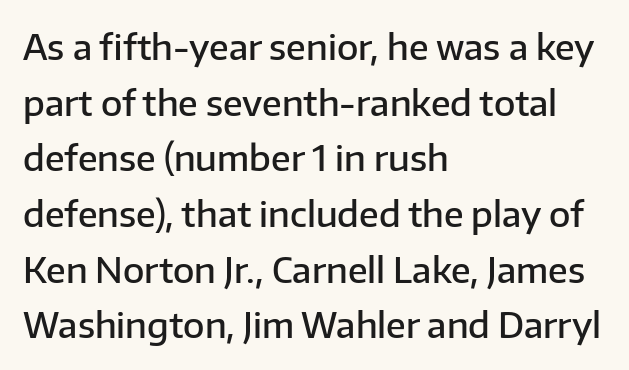
Rendered with straight, roman letterforms. These lines are set flush left with a ragged right edge. Evenly set lines give the paragraph a standard silhouette. I'd describe the lettering as semibold — firm but not a full bold. The font family rendered here belongs to the sans-serif group.
